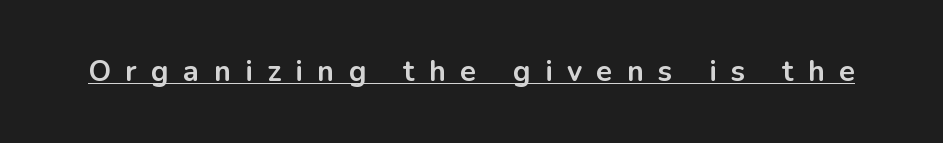
Q: Is the text bold? A: Yes.
Q: Is the text italic (slanted)? A: No, it is upright.
Q: Is the typeface a serif or a sans-serif typeface? A: Sans-serif.
Q: Is the text underlined? A: Yes.
Q: Is the spacing between letters normal or unusually wide? A: Unusually wide.
Q: Width (condensed, normal, or wide)? A: Normal.
Q: Stroke contrast? A: Low.
Q: x-height? A: Medium.
Q: Monospaced? A: No.
